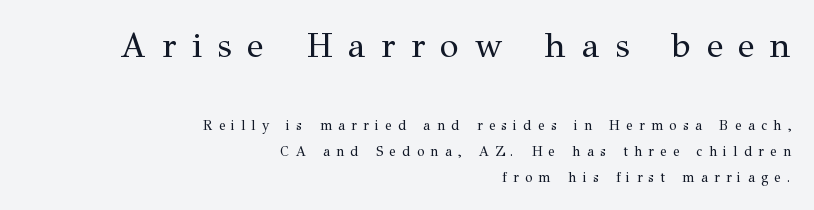
{"serif": "yes", "italic": "no", "bold": "no", "weight": "regular", "width": "normal", "stroke_contrast": "medium", "x_height": "medium", "monospaced": "no", "underline": "no", "align": "right", "line_spacing_ratio": 1.86, "letter_spacing": "wide", "letter_spacing_em": 0.44, "larger_block": "first", "size_ratio": 2.5, "glyph_px": 35}
